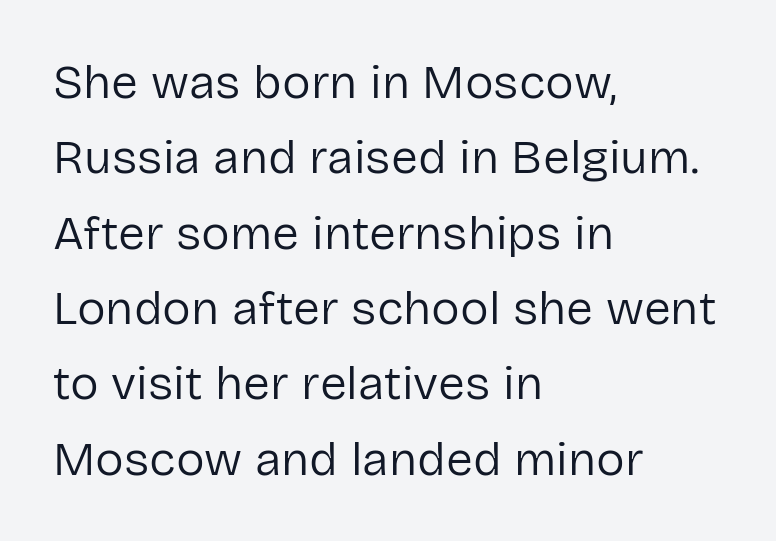
Q: Is the text bold? A: No.
Q: Is the text italic (slanted)? A: No, it is upright.
Q: Is the typeface a serif or a sans-serif typeface? A: Sans-serif.
Q: Is the text underlined? A: No.
Q: How is the paragraph aligned? A: Left-aligned.
Q: Is the spacing between letters normal or unusually wide? A: Normal.
Q: Is the spacing between lines tight, normal or loose? A: Normal.
Q: Width (condensed, normal, or wide)? A: Normal.
Q: Stroke contrast? A: Low.
Q: x-height? A: Medium.
Q: Monospaced? A: No.
